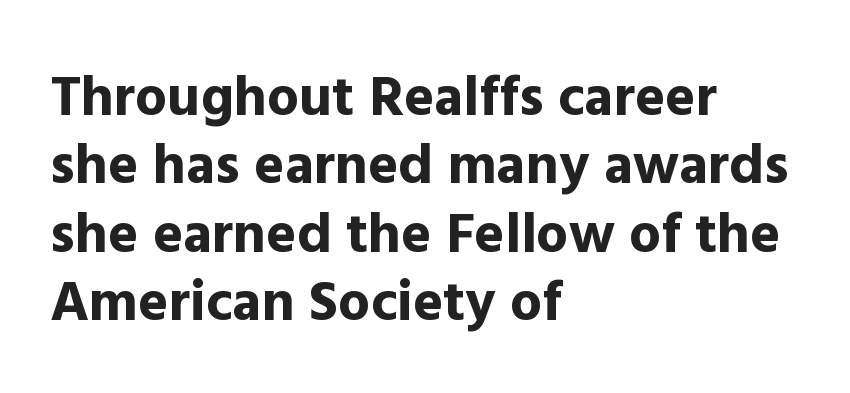
{"serif": "no", "italic": "no", "bold": "yes", "weight": "bold", "width": "normal", "x_height": "medium", "monospaced": "no", "underline": "no", "align": "left", "line_spacing_ratio": 1.2, "letter_spacing": "normal", "letter_spacing_em": 0.0, "glyph_px": 57}
